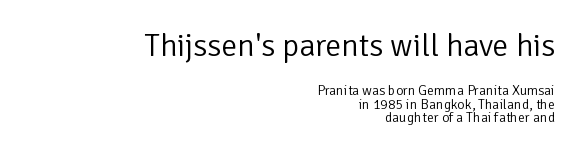
{"serif": "no", "italic": "no", "bold": "no", "weight": "light", "width": "normal", "stroke_contrast": "low", "x_height": "medium", "monospaced": "no", "underline": "no", "align": "right", "line_spacing": "tight", "line_spacing_ratio": 0.96, "letter_spacing": "normal", "letter_spacing_em": 0.0, "larger_block": "first", "size_ratio": 2.29, "glyph_px": 32}
